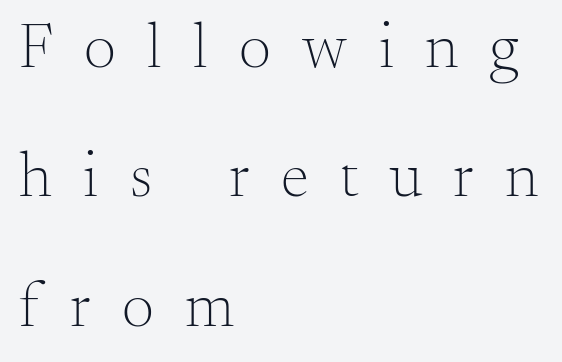
Rows of type keep a wide berth in the vertical direction. This sample is left-justified, so line endings fall wherever the words run out. The font family rendered here belongs to the serif group. The typesetting does not lean heavy: it is not bold. These lines are rendered in a variable-pitch font.
